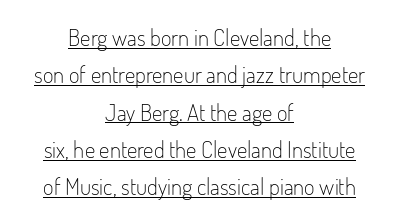
{"italic": "no", "bold": "no", "underline": "yes", "align": "center", "line_spacing": "normal", "line_spacing_ratio": 1.62, "letter_spacing": "normal", "letter_spacing_em": 0.0, "glyph_px": 23}
